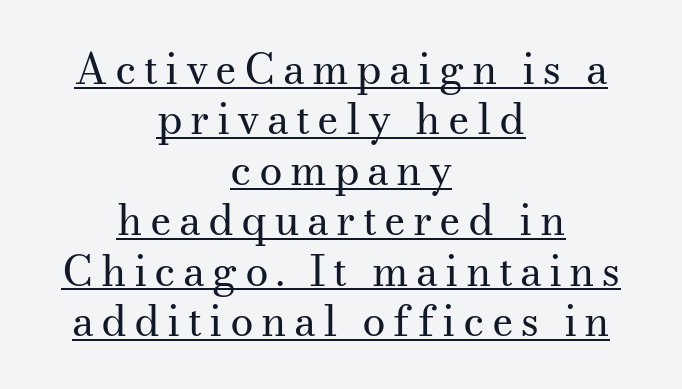
Which margin do the lines hug? Neither — every line sits in the middle. Nothing heavy about these letters — not bold at all. Examine the stroke ends and you'll spot serifs. Think of a printed novel: that variable character pitch is what you see here. Glance below the letters and you will spot a drawn line.
